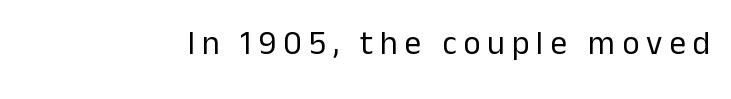
{"serif": "no", "italic": "no", "bold": "no", "weight": "regular", "width": "normal", "stroke_contrast": "low", "x_height": "medium", "monospaced": "no", "underline": "no", "letter_spacing": "wide", "letter_spacing_em": 0.21, "glyph_px": 33}
